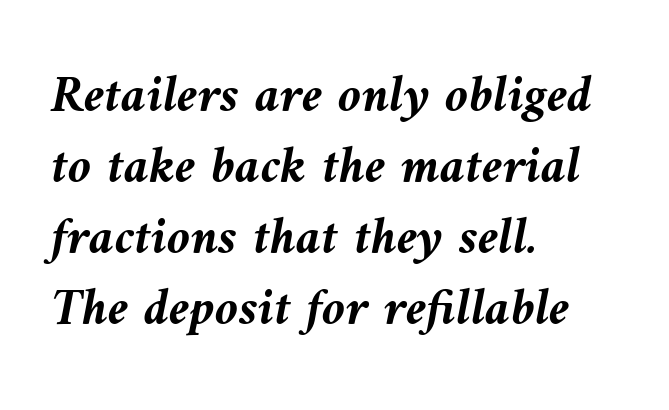
{"italic": "yes", "lean": "left", "slant_degrees": 9, "bold": "yes", "weight": "semibold", "width": "normal", "stroke_contrast": "medium", "x_height": "medium", "monospaced": "no", "underline": "no", "align": "left", "line_spacing": "normal", "line_spacing_ratio": 1.34, "letter_spacing": "normal", "letter_spacing_em": 0.0, "glyph_px": 53}
